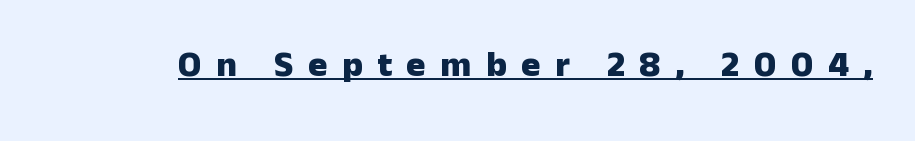
The image shows 36 px heavy sans-serif type, upright; set unusually wide letter spacing (+0.4 em), underlined; low stroke contrast and a medium x-height.
